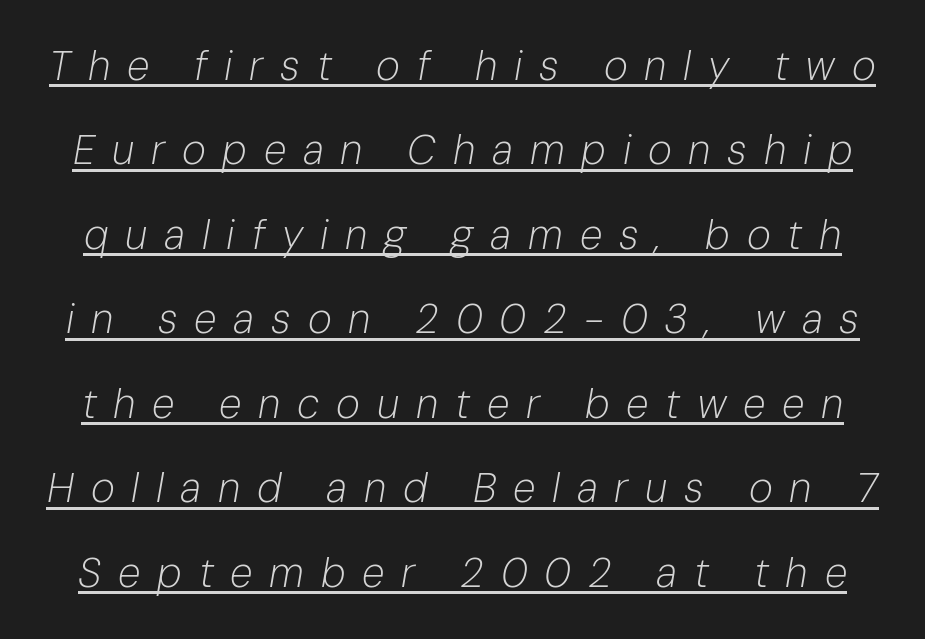
Q: Is the text bold? A: No.
Q: Is the text italic (slanted)? A: Yes, it leans right by about 10 degrees.
Q: Is the text underlined? A: Yes.
Q: Is the spacing between letters normal or unusually wide? A: Unusually wide.
Q: Is the spacing between lines tight, normal or loose? A: Loose.
Q: Width (condensed, normal, or wide)? A: Normal.
Q: Stroke contrast? A: Low.
Q: x-height? A: Medium.
Q: Monospaced? A: No.
